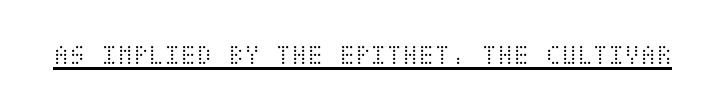
{"italic": "no", "bold": "no", "weight": "light", "width": "condensed", "stroke_contrast": "medium", "x_height": "large", "underline": "yes", "letter_spacing": "normal", "letter_spacing_em": 0.0, "glyph_px": 29}
